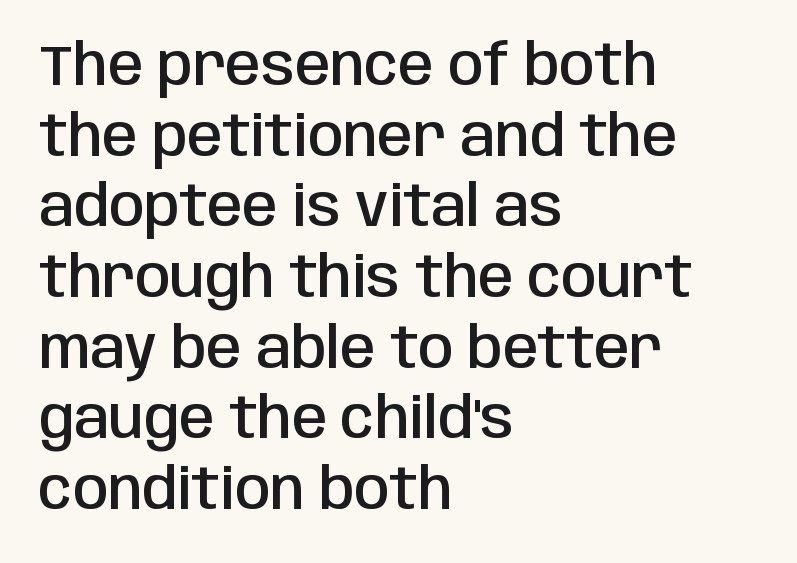
Q: Is the text bold? A: Semi-bold.
Q: Is the text italic (slanted)? A: No, it is upright.
Q: Is the typeface a serif or a sans-serif typeface? A: Sans-serif.
Q: Is the text underlined? A: No.
Q: How is the paragraph aligned? A: Left-aligned.
Q: Is the spacing between letters normal or unusually wide? A: Normal.
Q: Width (condensed, normal, or wide)? A: Condensed.
Q: Stroke contrast? A: Low.
Q: x-height? A: Large.
Q: Monospaced? A: No.
